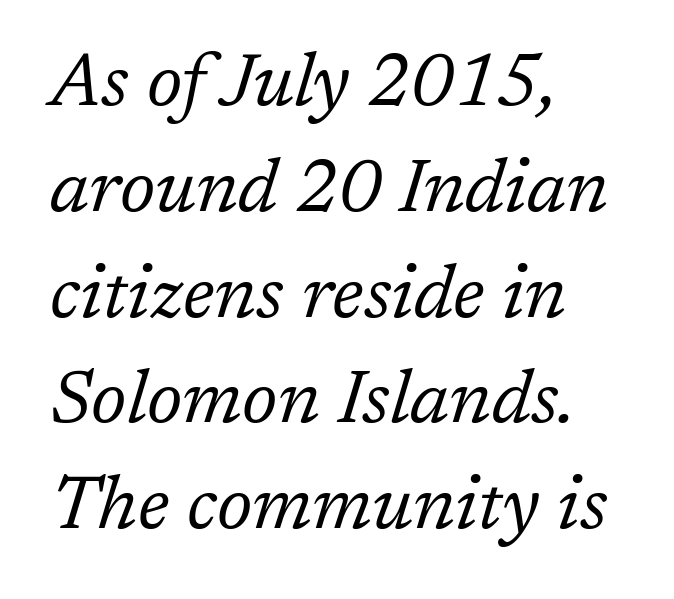
The image shows 74 px regular-weight serif type, italic (leaning right); set left-aligned, normal line spacing (1.43x), normal letter spacing, not underlined; low stroke contrast and a medium x-height.
